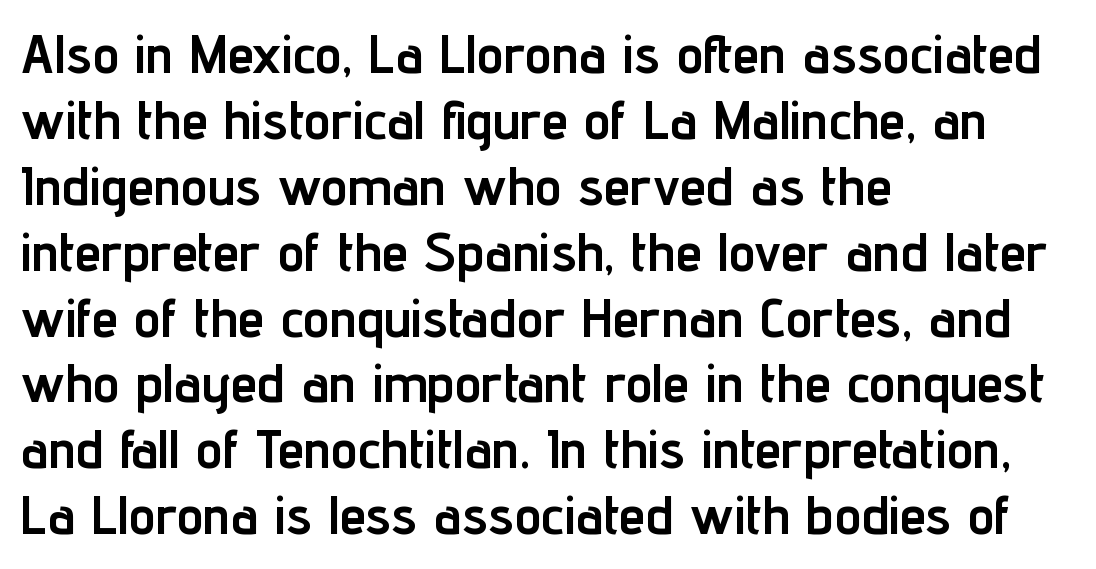
Leftover space on each line is placed entirely after the last word. Classification — sans serif. Spacing verdict: proportional, widths tailored to each character. A roman cut, with each character standing at attention. A typesetter would call this zero additional tracking. This is heavy type, rendered in bold.
